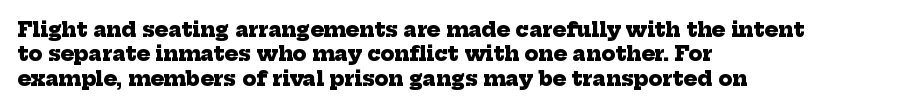
The image shows 20 px bold type; set left-aligned, line spacing 1.22x, normal letter spacing, not underlined.
